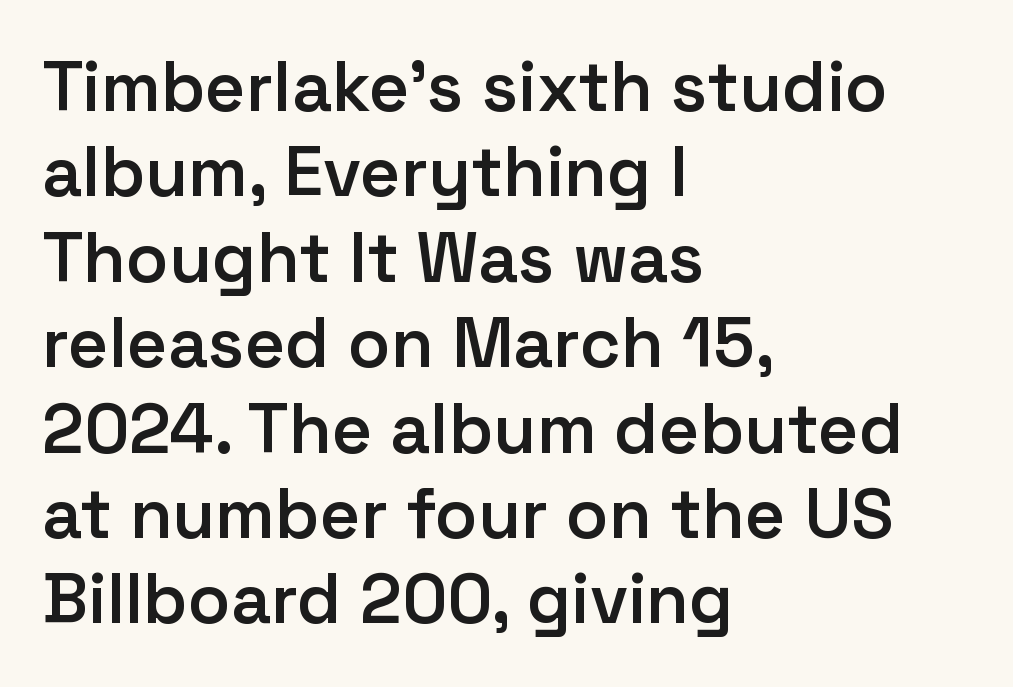
Q: Is the text bold? A: Semi-bold.
Q: Is the text italic (slanted)? A: No, it is upright.
Q: Is the typeface a serif or a sans-serif typeface? A: Sans-serif.
Q: Is the text underlined? A: No.
Q: How is the paragraph aligned? A: Left-aligned.
Q: Is the spacing between letters normal or unusually wide? A: Normal.
Q: Width (condensed, normal, or wide)? A: Normal.
Q: Stroke contrast? A: Low.
Q: x-height? A: Medium.
Q: Monospaced? A: No.
